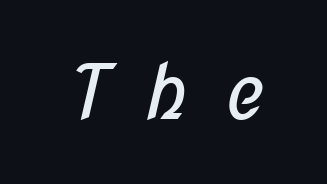
{"serif": "no", "bold": "no", "weight": "regular", "width": "condensed", "stroke_contrast": "low", "x_height": "medium", "monospaced": "no", "underline": "no", "letter_spacing": "wide", "letter_spacing_em": 0.47, "glyph_px": 76}
